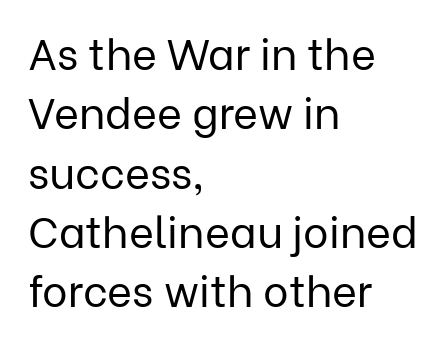
Q: Is the text bold? A: No.
Q: Is the text italic (slanted)? A: No, it is upright.
Q: Is the typeface a serif or a sans-serif typeface? A: Sans-serif.
Q: Is the text underlined? A: No.
Q: How is the paragraph aligned? A: Left-aligned.
Q: Is the spacing between letters normal or unusually wide? A: Normal.
Q: Is the spacing between lines tight, normal or loose? A: Normal.
Q: Width (condensed, normal, or wide)? A: Normal.
Q: Stroke contrast? A: Low.
Q: x-height? A: Medium.
Q: Monospaced? A: No.
